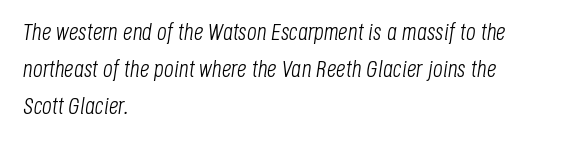
The foot of each line stays bare and open. Posture: slanted. Quick note: interline space is typical. Compared with a centered layout, this one pins lines to the left instead. Stroke thickness stays within the range of a standard reading face or lighter. How are the letters spaced? Ordinarily, with no added tracking.
